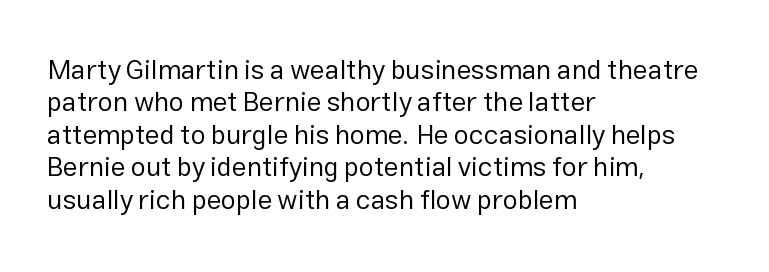
The font is comparable to plain body text, perhaps lighter. Line starts are locked; line ends wander. Nothing unusual about the tracking: characters are spaced as the font intends. The type sits square on the baseline with zero lean. Rule under the text: the space is simply empty.
